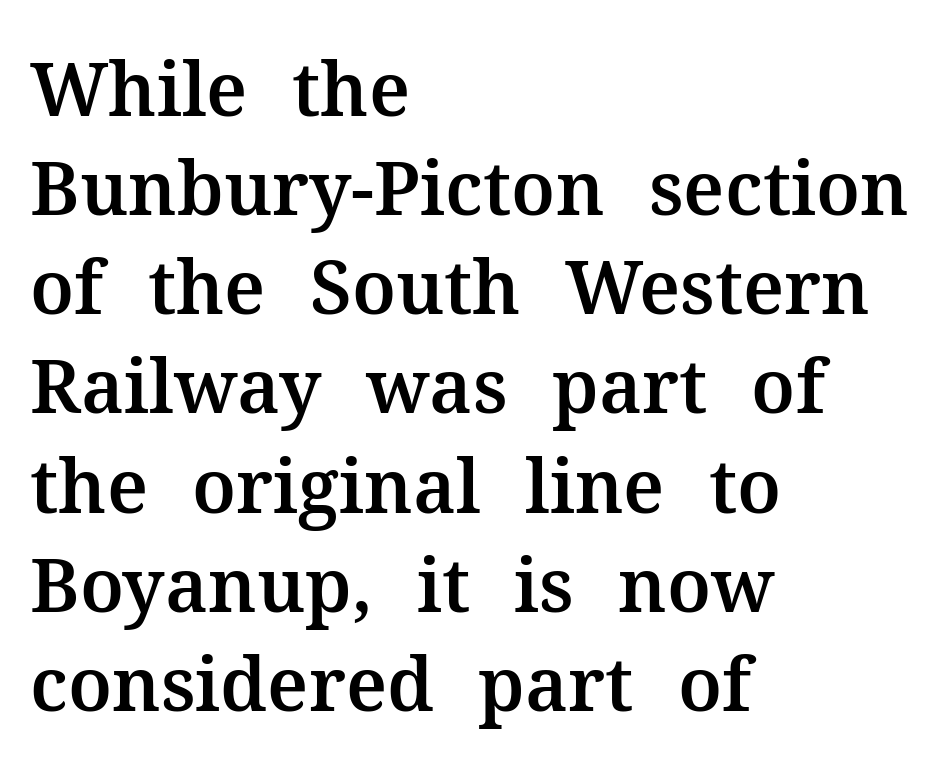
Looks like regular typesetting: each glyph gets only the width it needs. In CSS terms this would be text-align: left. The strip under each line holds only bare page. Ordinary non-slanted type is in use. Nobody touched the tracking dial on this one.
